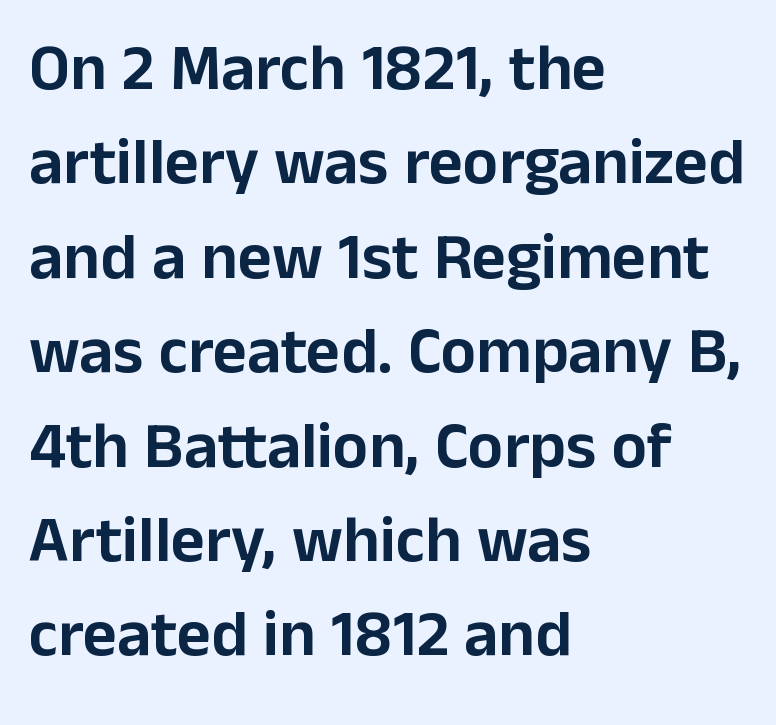
{"serif": "no", "italic": "no", "width": "normal", "stroke_contrast": "low", "x_height": "medium", "monospaced": "no", "underline": "no", "align": "left", "line_spacing": "normal", "line_spacing_ratio": 1.43, "letter_spacing": "normal", "letter_spacing_em": 0.0, "glyph_px": 66}
